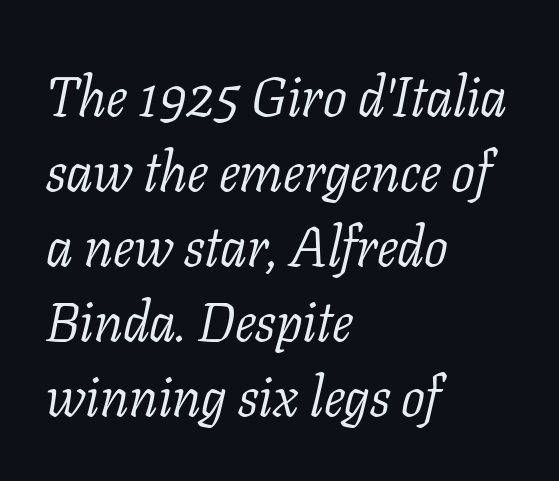
Q: Is the text bold? A: No.
Q: Is the text italic (slanted)? A: Yes, it leans right by about 11 degrees.
Q: Is the typeface a serif or a sans-serif typeface? A: Serif.
Q: Is the text underlined? A: No.
Q: How is the paragraph aligned? A: Left-aligned.
Q: Is the spacing between letters normal or unusually wide? A: Normal.
Q: Is the spacing between lines tight, normal or loose? A: Normal.
Q: Width (condensed, normal, or wide)? A: Normal.
Q: Stroke contrast? A: Low.
Q: x-height? A: Medium.
Q: Monospaced? A: No.
